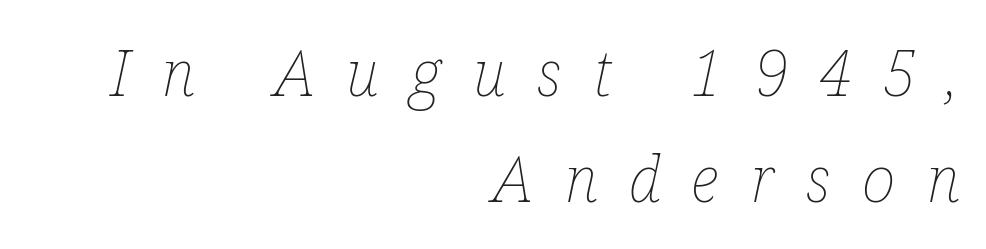
{"italic": "yes", "lean": "right", "slant_degrees": 12, "bold": "no", "weight": "thin", "width": "condensed", "stroke_contrast": "low", "x_height": "medium", "monospaced": "no", "underline": "no", "align": "right", "line_spacing": "normal", "line_spacing_ratio": 1.66, "letter_spacing": "wide", "letter_spacing_em": 0.49, "glyph_px": 64}
